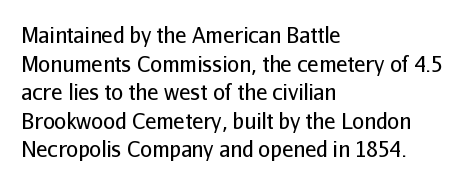
The image shows 21 px text type, upright; set left-aligned, normal line spacing (1.36x), normal letter spacing, not underlined.
